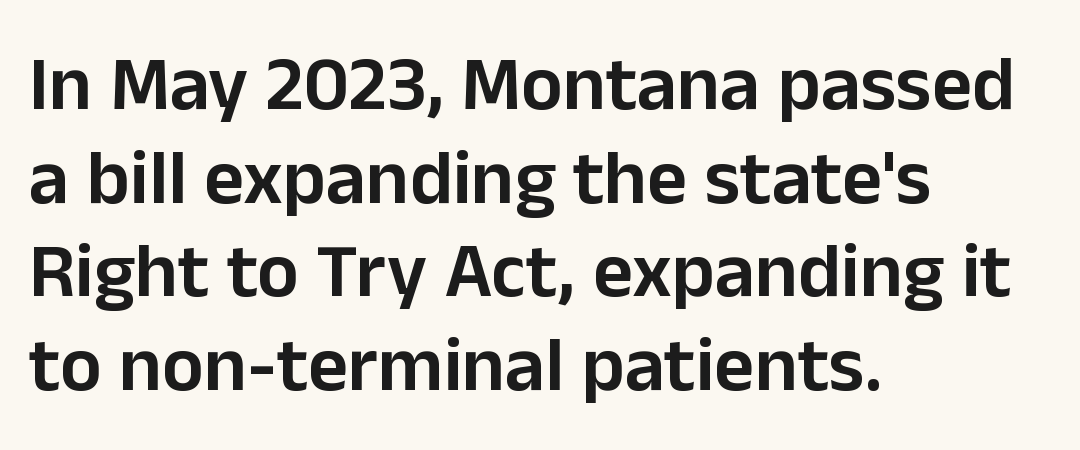
The image shows 78 px semibold sans-serif type, upright; set left-aligned, line spacing 1.2x, normal letter spacing, not underlined; low stroke contrast and a medium x-height.
